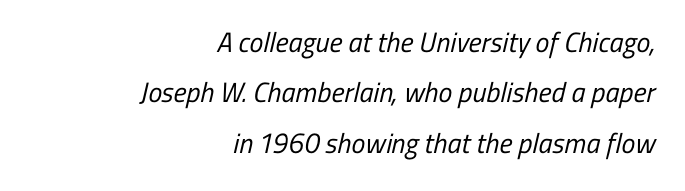
Q: Is the text bold? A: No.
Q: Is the typeface a serif or a sans-serif typeface? A: Sans-serif.
Q: Is the text underlined? A: No.
Q: How is the paragraph aligned? A: Right-aligned.
Q: Is the spacing between letters normal or unusually wide? A: Normal.
Q: Width (condensed, normal, or wide)? A: Condensed.
Q: Stroke contrast? A: Low.
Q: x-height? A: Medium.
Q: Monospaced? A: No.
